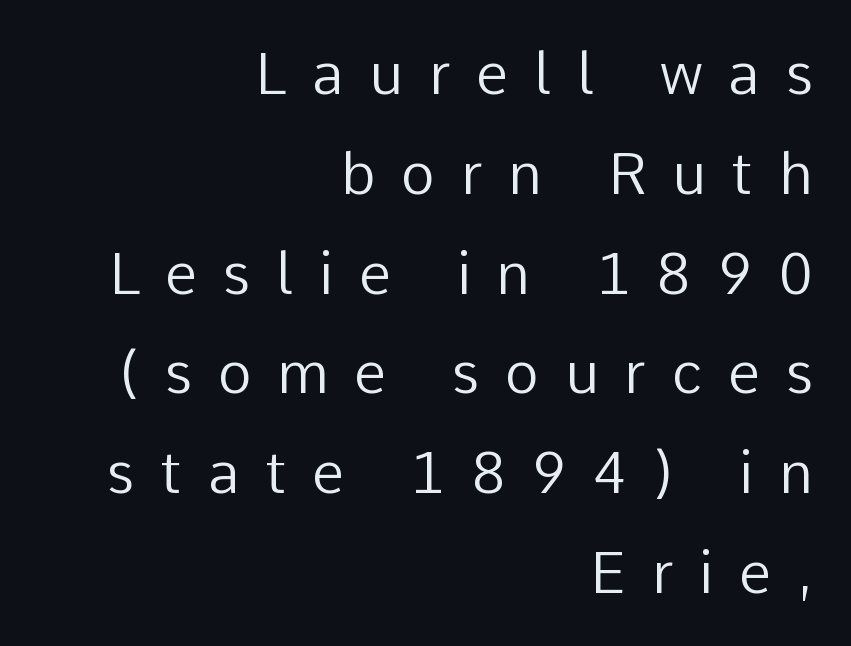
{"serif": "no", "italic": "no", "bold": "no", "weight": "regular", "width": "normal", "stroke_contrast": "low", "x_height": "medium", "monospaced": "no", "underline": "no", "align": "right", "line_spacing_ratio": 1.72, "letter_spacing": "wide", "letter_spacing_em": 0.44, "glyph_px": 58}
